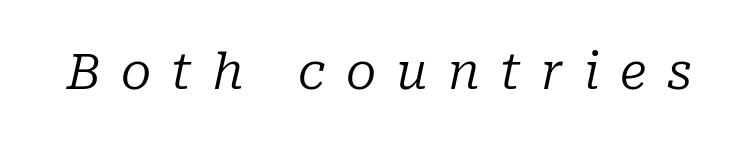
The axis of the letterforms is tilted away from vertical. Words appear elongated and porous because spacing is wide. Nothing heavy about these letters — not bold at all. The words here are not underlined. A serif font was chosen for this passage. Proportional: the letters do not fall into vertical columns.
